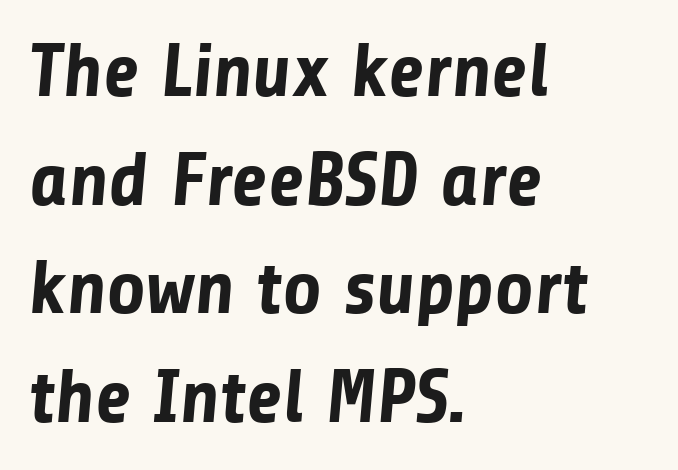
Each letter keeps its own natural width here, so spacing adapts to shape. Nobody touched the tracking dial on this one. Nope, no serifs anywhere on these letters. Notice how the passage keeps a crisp vertical edge on the left only. Typesetter's note: full bold, strokes at maximum text heaviness. Plain, unruled lines of type.
